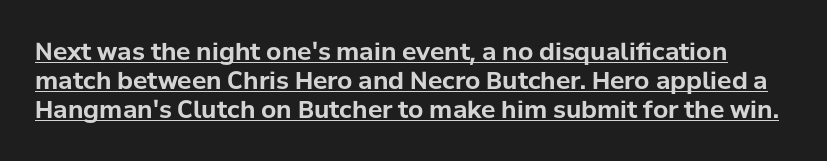
{"italic": "no", "bold": "yes", "underline": "yes", "line_spacing_ratio": 1.2, "letter_spacing": "normal", "letter_spacing_em": 0.0, "glyph_px": 24}
